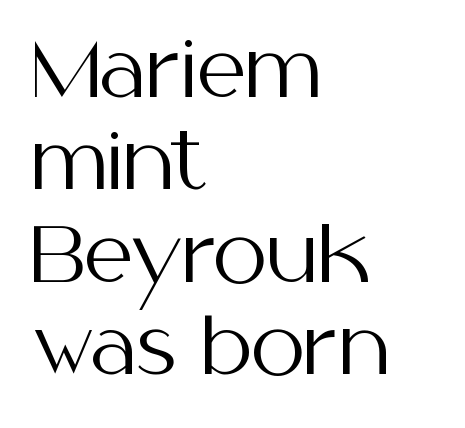
The image shows 77 px regular-weight sans-serif type, upright; set left-aligned, line spacing 1.2x, normal letter spacing, not underlined; medium stroke contrast and a medium x-height.
